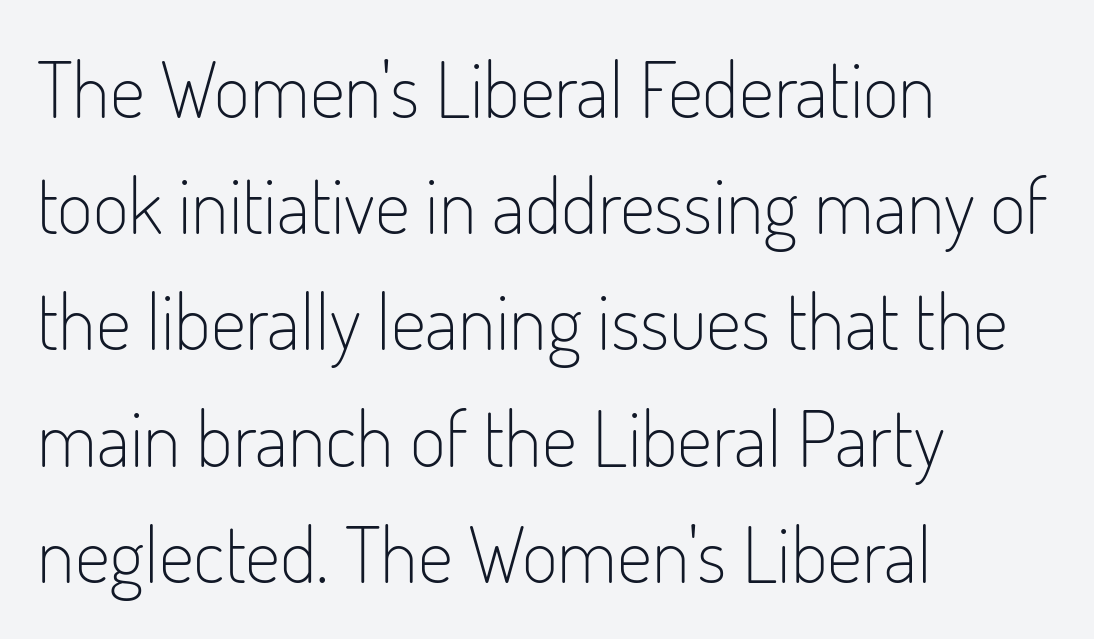
Q: Is the text bold? A: No.
Q: Is the text italic (slanted)? A: No, it is upright.
Q: Is the typeface a serif or a sans-serif typeface? A: Sans-serif.
Q: Is the text underlined? A: No.
Q: How is the paragraph aligned? A: Left-aligned.
Q: Is the spacing between letters normal or unusually wide? A: Normal.
Q: Is the spacing between lines tight, normal or loose? A: Normal.
Q: Width (condensed, normal, or wide)? A: Condensed.
Q: Stroke contrast? A: Low.
Q: x-height? A: Small.
Q: Monospaced? A: No.
